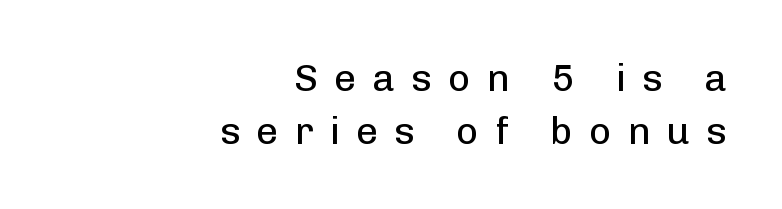
Q: Is the text bold? A: No.
Q: Is the text italic (slanted)? A: No, it is upright.
Q: Is the typeface a serif or a sans-serif typeface? A: Sans-serif.
Q: Is the text underlined? A: No.
Q: How is the paragraph aligned? A: Right-aligned.
Q: Is the spacing between letters normal or unusually wide? A: Unusually wide.
Q: Is the spacing between lines tight, normal or loose? A: Normal.
Q: Width (condensed, normal, or wide)? A: Normal.
Q: Stroke contrast? A: Low.
Q: x-height? A: Medium.
Q: Monospaced? A: No.
